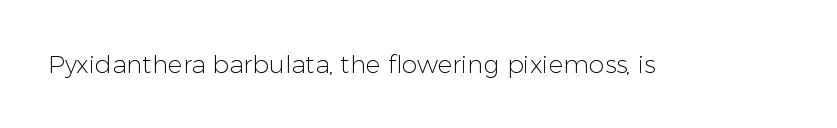
{"italic": "no", "bold": "no", "underline": "no", "letter_spacing": "normal", "letter_spacing_em": 0.0, "glyph_px": 25}
